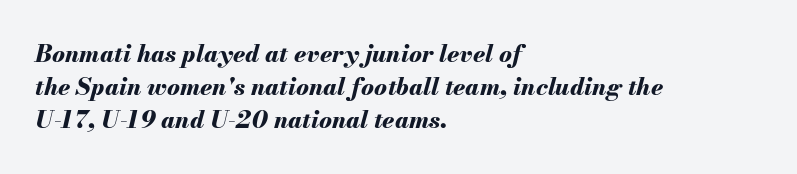
Q: Is the text bold? A: Yes.
Q: Is the text italic (slanted)? A: Yes, it leans right by about 13 degrees.
Q: Is the text underlined? A: No.
Q: How is the paragraph aligned? A: Left-aligned.
Q: Is the spacing between letters normal or unusually wide? A: Normal.
Q: Is the spacing between lines tight, normal or loose? A: Normal.
